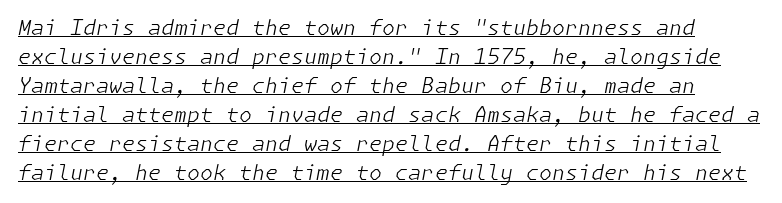
Letters have the restrained weight of plain body copy at most. In designer terms, the underline attribute is active on this setting. Slant detected: the letters are inclined. What stands out about the letter spacing? Nothing — it is the standard amount. This sample keeps an unexceptional amount of space between lines.
